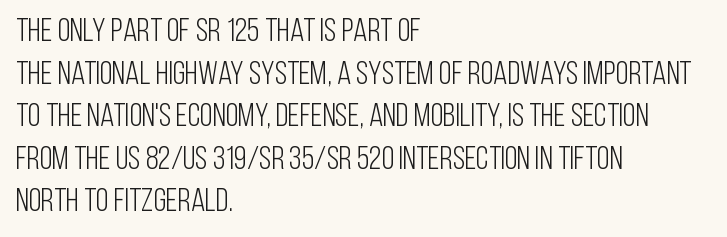
{"serif": "no", "italic": "no", "bold": "no", "weight": "light", "width": "condensed", "stroke_contrast": "low", "x_height": "large", "monospaced": "no", "underline": "no", "align": "left", "line_spacing": "normal", "line_spacing_ratio": 1.29, "letter_spacing": "normal", "letter_spacing_em": 0.0, "glyph_px": 33}
